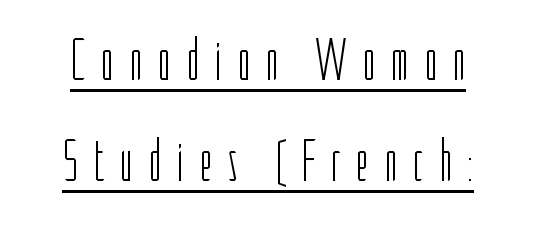
{"serif": "no", "italic": "no", "bold": "no", "weight": "light", "width": "condensed", "stroke_contrast": "low", "x_height": "medium", "monospaced": "no", "underline": "yes", "align": "center", "line_spacing_ratio": 1.71, "letter_spacing": "wide", "letter_spacing_em": 0.25, "glyph_px": 59}
